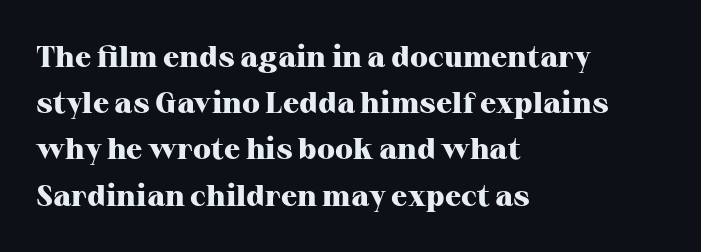
When letters stand straight like this, we call the style roman or upright. The horizontal fit of the characters is conventional and even. Underlining? Definitely not there. Stroke thickness is high; the sample reads as a true bold.
